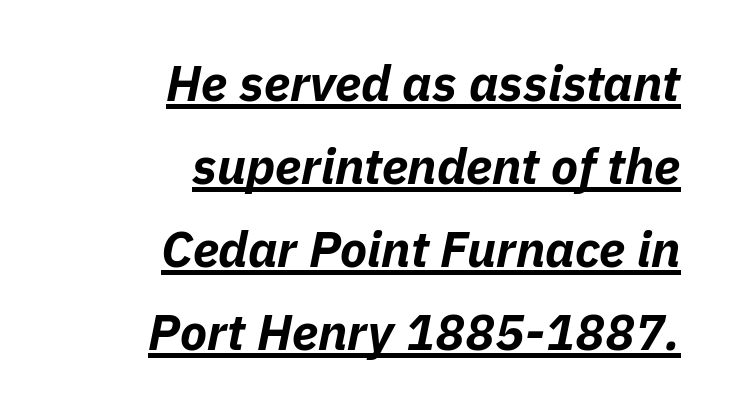
Character widths vary here, with narrow letters taking less room than wide ones. Does the copy run flush right? Yes — the right margin is perfectly even. Chunky letters — that's bold for sure. Here the glyphs are tracked normally, forming tight word shapes.
